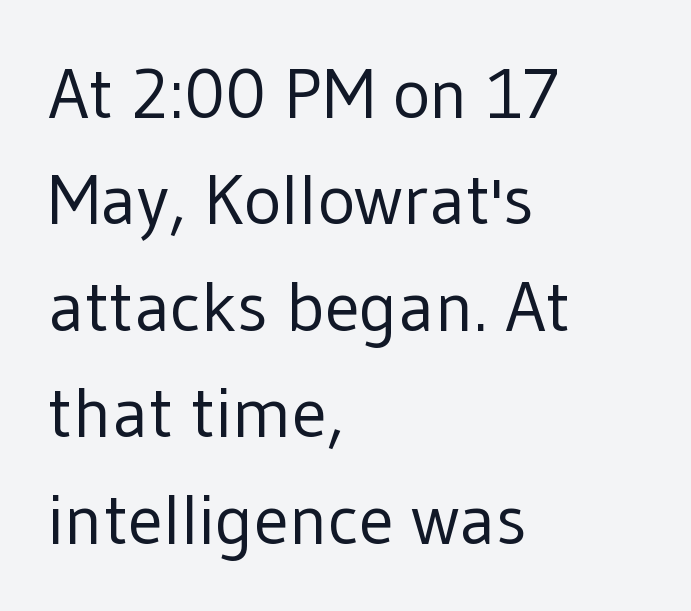
Q: Is the text bold? A: No.
Q: Is the text italic (slanted)? A: No, it is upright.
Q: Is the typeface a serif or a sans-serif typeface? A: Sans-serif.
Q: Is the text underlined? A: No.
Q: How is the paragraph aligned? A: Left-aligned.
Q: Is the spacing between letters normal or unusually wide? A: Normal.
Q: Is the spacing between lines tight, normal or loose? A: Normal.
Q: Width (condensed, normal, or wide)? A: Normal.
Q: Stroke contrast? A: Low.
Q: x-height? A: Medium.
Q: Monospaced? A: No.
